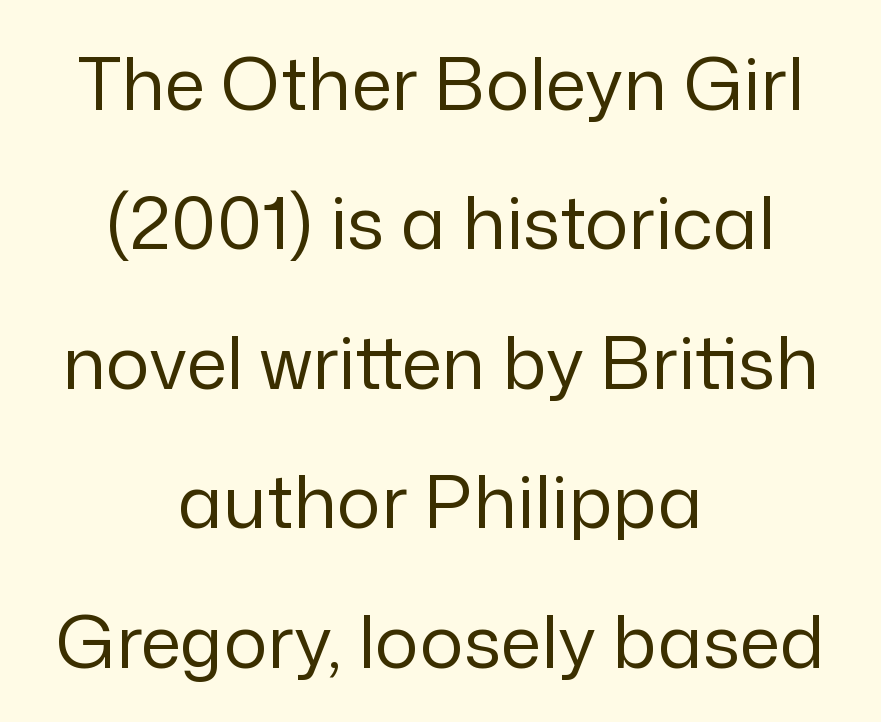
The image shows 73 px regular-weight sans-serif type, upright; set centered, loose line spacing (1.91x), normal letter spacing, not underlined; low stroke contrast and a medium x-height.
